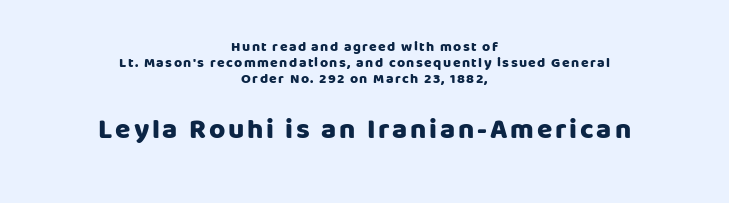
The image shows 28 px heavy sans-serif type, upright; set centered, line spacing 1.16x, not underlined; the second (bottom) block is 2.0x larger; low stroke contrast and a large x-height.
